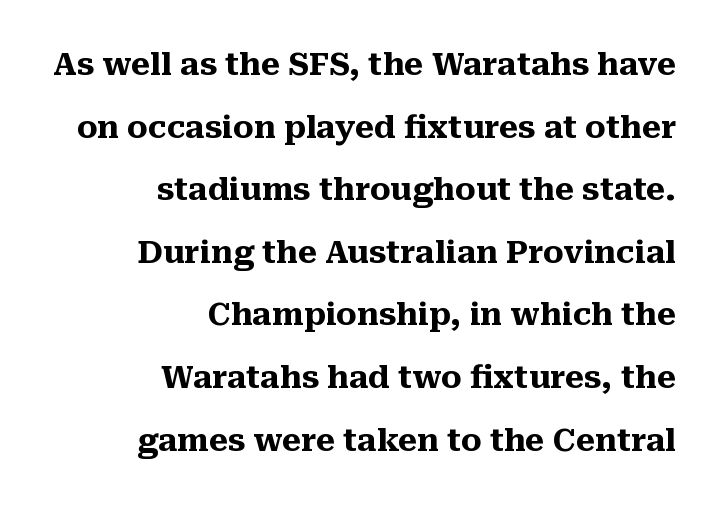
The designer dialed line spacing up above the default. Typesetter's note: full bold, strokes at maximum text heaviness. Regarding serifs, this sample has them. The letters stand straight up with perfectly vertical stems. A typesetter would call this proportional, since set widths differ per character.
